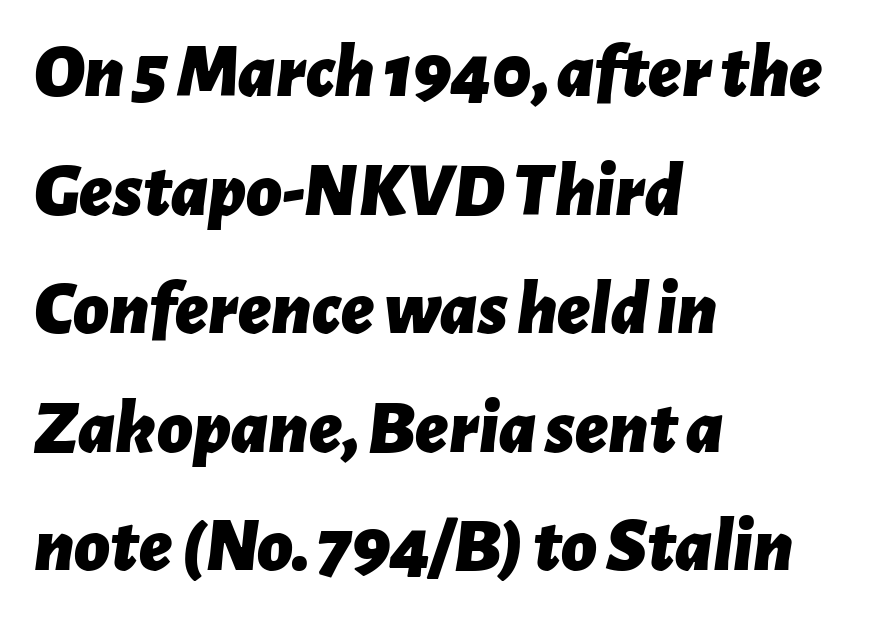
{"italic": "yes", "lean": "right", "slant_degrees": 7, "bold": "yes", "weight": "bold", "width": "normal", "stroke_contrast": "low", "x_height": "medium", "monospaced": "no", "underline": "no", "align": "left", "line_spacing": "normal", "line_spacing_ratio": 1.54, "letter_spacing": "normal", "letter_spacing_em": 0.0, "glyph_px": 77}
